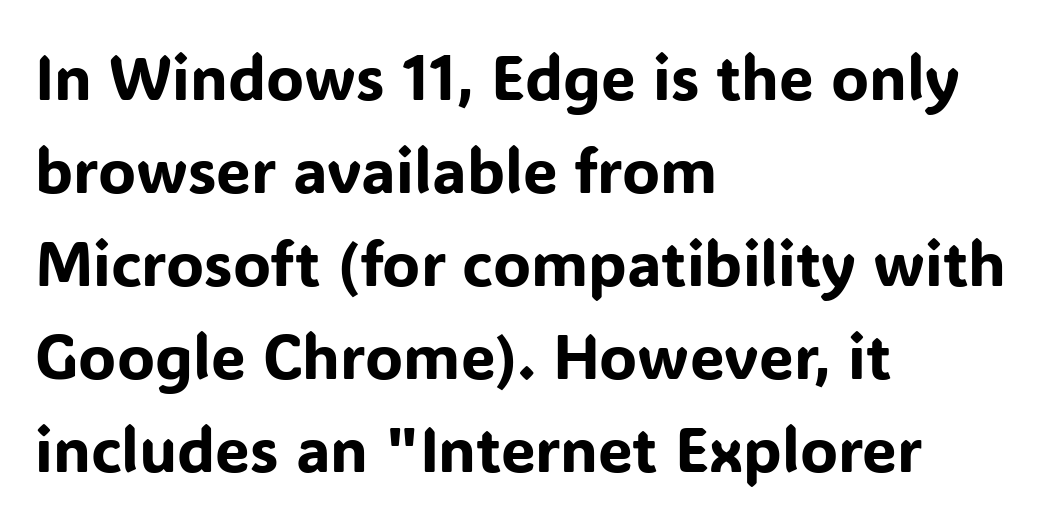
The strip under each line holds only bare page. You could call the tracking neutral — neither tight nor loose. Ascenders rise straight up at ninety degrees. In terms of leading, this rendering sits right in the middle.
